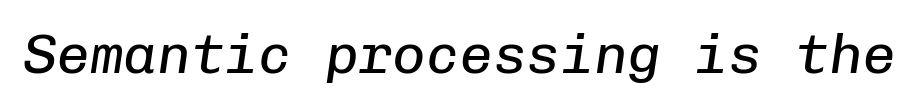
Q: Is the text bold? A: No.
Q: Is the text italic (slanted)? A: Yes, it leans right by about 8 degrees.
Q: Is the text underlined? A: No.
Q: Is the spacing between letters normal or unusually wide? A: Normal.
Q: Width (condensed, normal, or wide)? A: Normal.
Q: Stroke contrast? A: Low.
Q: x-height? A: Medium.
Q: Monospaced? A: Yes.
